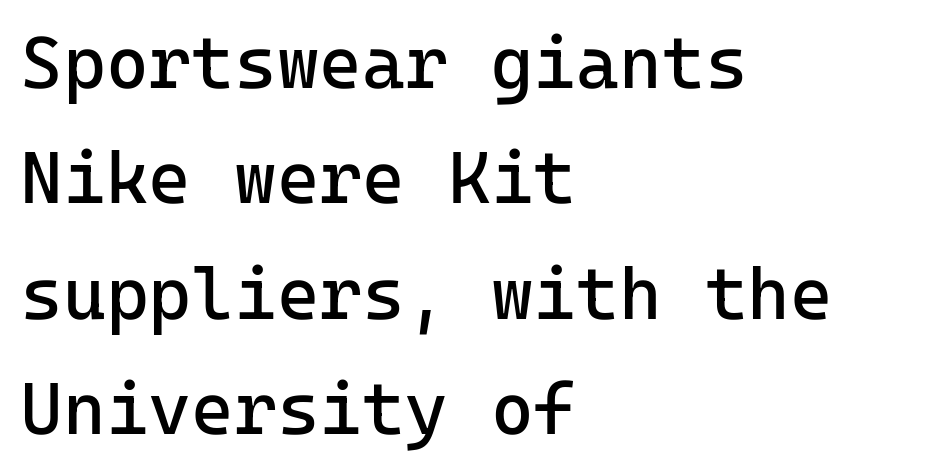
Q: Is the text bold? A: No.
Q: Is the text italic (slanted)? A: No, it is upright.
Q: Is the typeface a serif or a sans-serif typeface? A: Sans-serif.
Q: Is the text underlined? A: No.
Q: How is the paragraph aligned? A: Left-aligned.
Q: Is the spacing between letters normal or unusually wide? A: Normal.
Q: Is the spacing between lines tight, normal or loose? A: Normal.
Q: Width (condensed, normal, or wide)? A: Normal.
Q: Stroke contrast? A: Low.
Q: x-height? A: Medium.
Q: Monospaced? A: Yes.
